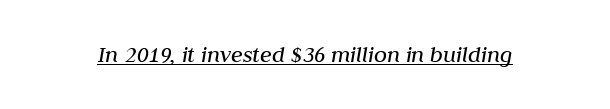
Q: Is the text bold? A: No.
Q: Is the text italic (slanted)? A: Yes, it leans right by about 10 degrees.
Q: Is the text underlined? A: Yes.
Q: Is the spacing between letters normal or unusually wide? A: Normal.
